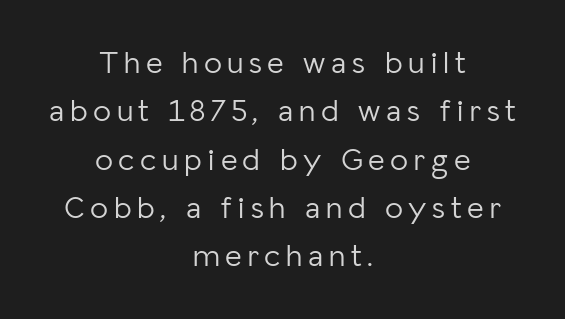
The passage shown is typed in a proportional face where columns would drift. This rendering uses center alignment, leaving both contours irregular but symmetric. Compared with typical paragraphs, the rows here are spaced about the same. Every character sits straight up, as roman type does.
